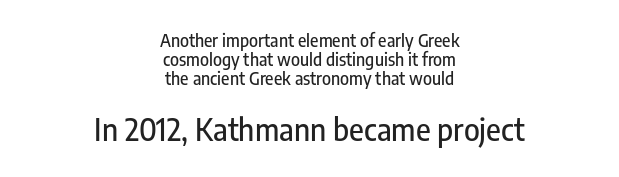
Q: Is the text italic (slanted)? A: No, it is upright.
Q: Is the typeface a serif or a sans-serif typeface? A: Sans-serif.
Q: Is the text underlined? A: No.
Q: How is the paragraph aligned? A: Centered.
Q: Is the spacing between letters normal or unusually wide? A: Normal.
Q: Is the spacing between lines tight, normal or loose? A: Tight.
Q: Which block of text is set in a larger size, the first (top) or the second (bottom)? A: The second (bottom) one.
Q: Width (condensed, normal, or wide)? A: Condensed.
Q: Stroke contrast? A: Low.
Q: x-height? A: Medium.
Q: Monospaced? A: No.
